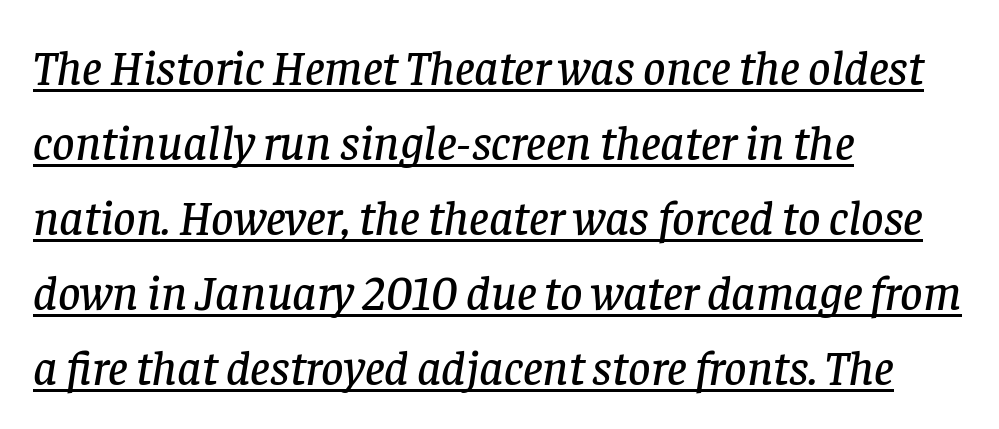
Decoration check: the copy is underlined. The font family rendered here belongs to the serif group. Typeset ragged right — the left edge is the straight one. One glance says typical: line gaps are just what's usual. The specimen reads as italic at a glance. Observe the ordinary spacing: letters are neighbours, not strangers.
